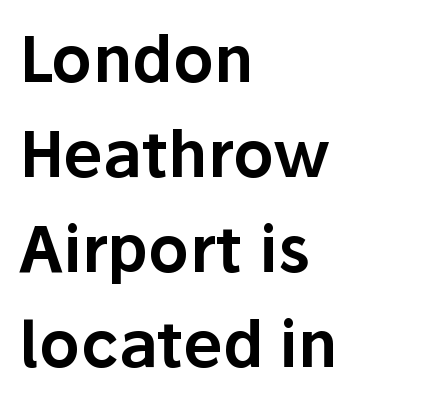
Q: Is the text italic (slanted)? A: No, it is upright.
Q: Is the typeface a serif or a sans-serif typeface? A: Sans-serif.
Q: Is the text underlined? A: No.
Q: How is the paragraph aligned? A: Left-aligned.
Q: Is the spacing between letters normal or unusually wide? A: Normal.
Q: Is the spacing between lines tight, normal or loose? A: Normal.
Q: Width (condensed, normal, or wide)? A: Normal.
Q: Stroke contrast? A: Low.
Q: x-height? A: Medium.
Q: Monospaced? A: No.
